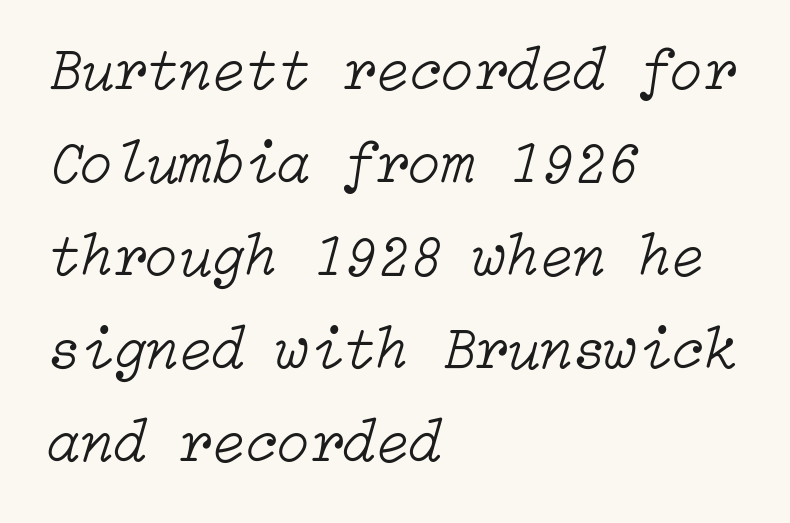
{"italic": "yes", "lean": "right", "slant_degrees": 15, "bold": "no", "weight": "light", "width": "normal", "stroke_contrast": "low", "x_height": "medium", "underline": "no", "align": "left", "line_spacing": "normal", "line_spacing_ratio": 1.55, "letter_spacing": "normal", "letter_spacing_em": 0.0, "glyph_px": 60}
